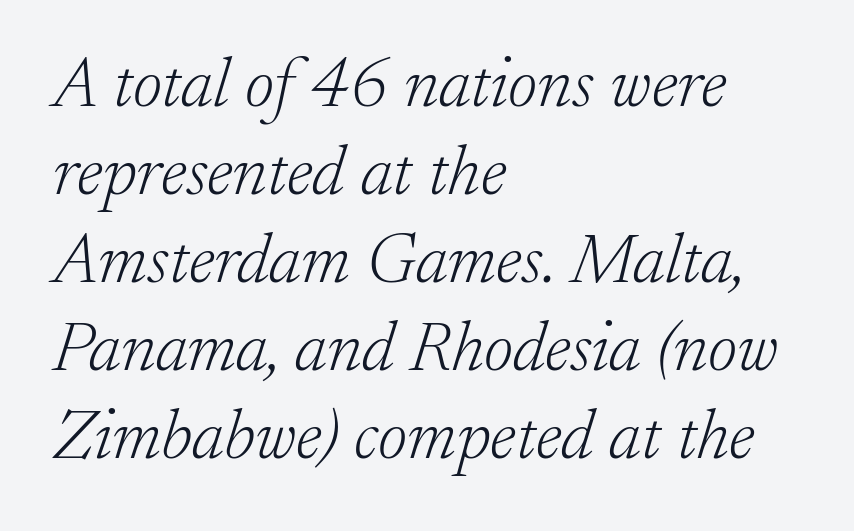
Is the letter spacing exaggerated? No — it looks like the ordinary default. Slanted lettering throughout. The typeface chosen for these lines features serifs. Compared with a centered layout, this one pins lines to the left instead.
